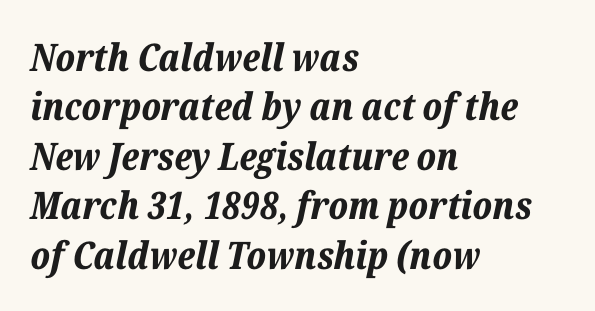
The image shows 38 px bold type, italic (leaning right); set left-aligned, normal line spacing (1.3x), normal letter spacing, not underlined; low stroke contrast and a medium x-height.
